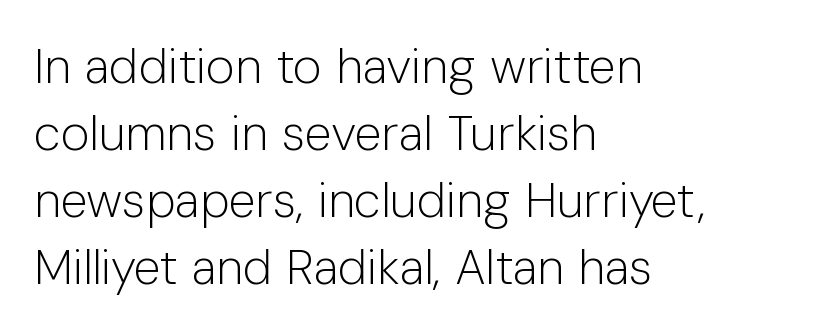
Q: Is the text bold? A: No.
Q: Is the text italic (slanted)? A: No, it is upright.
Q: Is the typeface a serif or a sans-serif typeface? A: Sans-serif.
Q: Is the text underlined? A: No.
Q: How is the paragraph aligned? A: Left-aligned.
Q: Is the spacing between letters normal or unusually wide? A: Normal.
Q: Is the spacing between lines tight, normal or loose? A: Normal.
Q: Width (condensed, normal, or wide)? A: Normal.
Q: Stroke contrast? A: Low.
Q: x-height? A: Medium.
Q: Monospaced? A: No.
